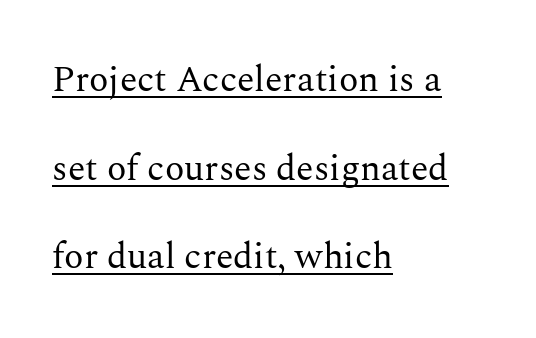
The image shows 36 px regular-weight serif type, upright; set left-aligned, loose line spacing (2.46x), normal letter spacing, underlined; medium stroke contrast and a medium x-height.
